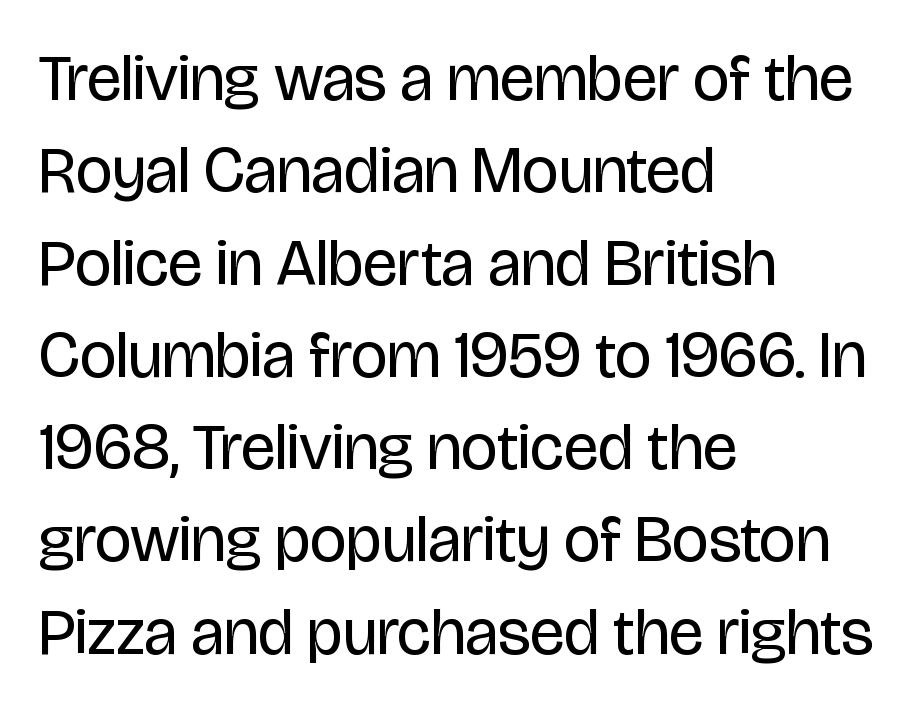
Do the characters align in a grid? No, the font is proportional. You can tell it's not italic because the verticals are truly vertical. The rendering keeps characters at their native spacing. Type style note: lacks serifs.
